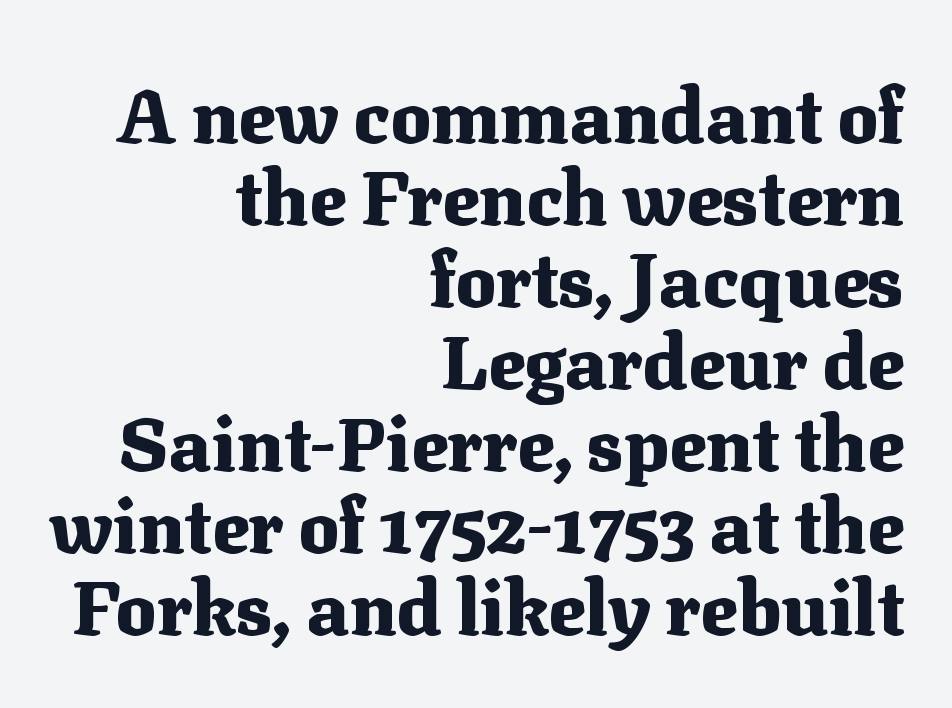
{"serif": "yes", "italic": "no", "bold": "yes", "weight": "heavy", "width": "normal", "stroke_contrast": "medium", "x_height": "medium", "monospaced": "no", "underline": "no", "align": "right", "line_spacing": "tight", "line_spacing_ratio": 1.08, "letter_spacing": "normal", "letter_spacing_em": 0.0, "glyph_px": 76}
